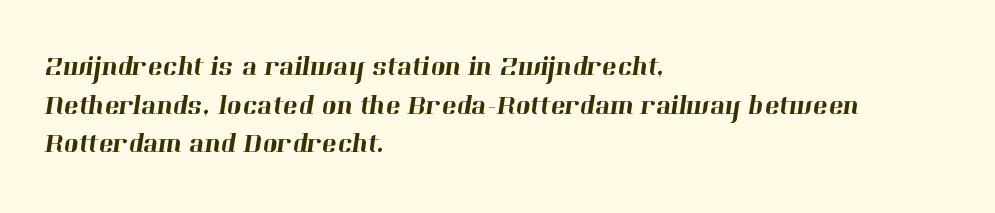
{"serif": "yes", "width": "normal", "stroke_contrast": "high", "x_height": "medium", "monospaced": "no", "underline": "no", "align": "left", "line_spacing": "normal", "line_spacing_ratio": 1.38, "letter_spacing": "normal", "letter_spacing_em": 0.0, "glyph_px": 28}
